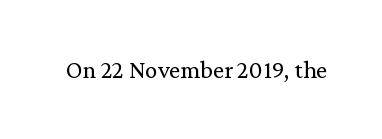
Q: Is the text bold? A: No.
Q: Is the text italic (slanted)? A: No, it is upright.
Q: Is the text underlined? A: No.
Q: Is the spacing between letters normal or unusually wide? A: Normal.
